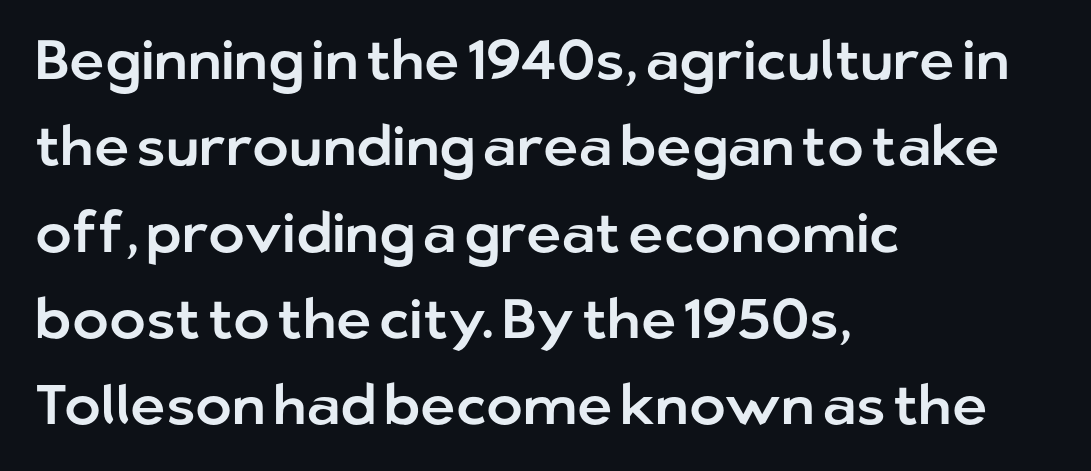
{"serif": "no", "italic": "no", "width": "normal", "stroke_contrast": "low", "x_height": "medium", "monospaced": "no", "underline": "no", "align": "left", "line_spacing": "normal", "line_spacing_ratio": 1.57, "letter_spacing": "normal", "letter_spacing_em": 0.0, "glyph_px": 55}
